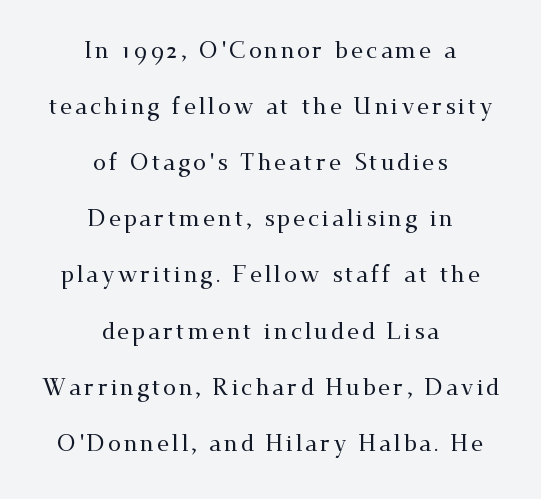
{"italic": "no", "underline": "no", "align": "center", "line_spacing": "loose", "line_spacing_ratio": 2.44, "glyph_px": 23}
